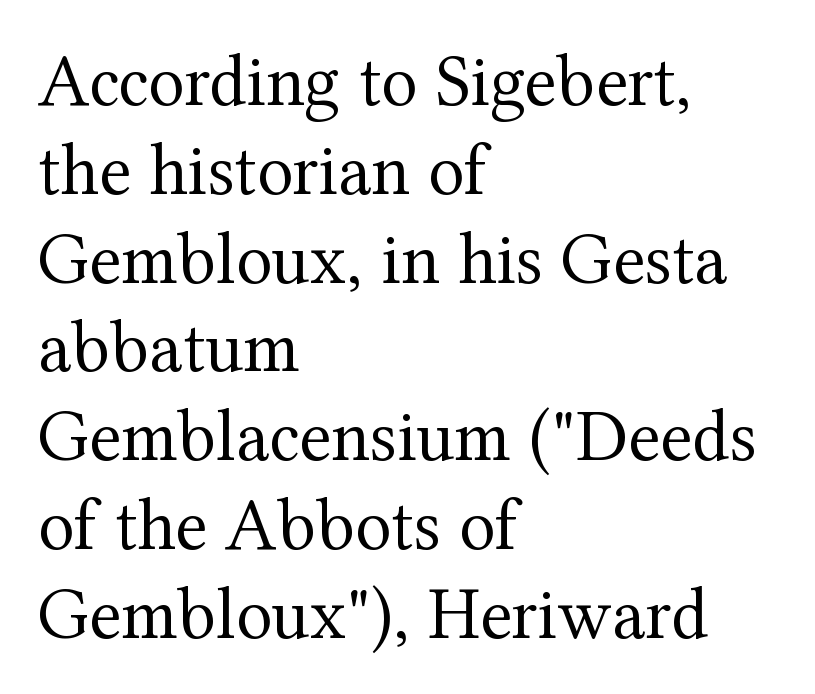
Italic? Not at all — the glyphs are vertical. Is the block centered? No — it sits flush against the left margin. Varying glyph widths throughout — classic text-font behaviour. Is the letter spacing exaggerated? No — it looks like the ordinary default. Weight: regular or lighter. Plain, unruled lines of type.
